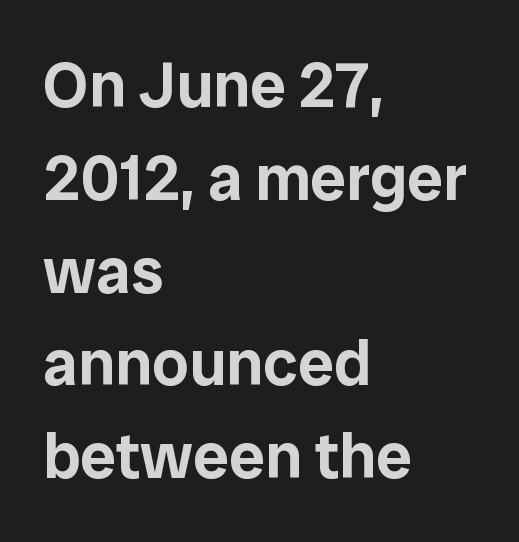
Q: Is the text italic (slanted)? A: No, it is upright.
Q: Is the typeface a serif or a sans-serif typeface? A: Sans-serif.
Q: Is the text underlined? A: No.
Q: How is the paragraph aligned? A: Left-aligned.
Q: Is the spacing between letters normal or unusually wide? A: Normal.
Q: Is the spacing between lines tight, normal or loose? A: Normal.
Q: Width (condensed, normal, or wide)? A: Normal.
Q: Stroke contrast? A: Low.
Q: x-height? A: Medium.
Q: Monospaced? A: No.
